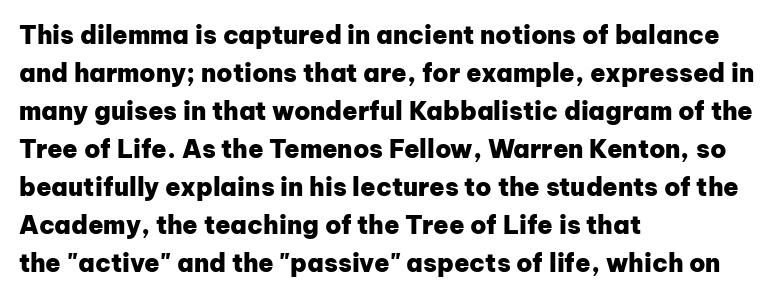
The image shows 25 px bold type, upright; set left-aligned, normal line spacing (1.52x), normal letter spacing, not underlined.
